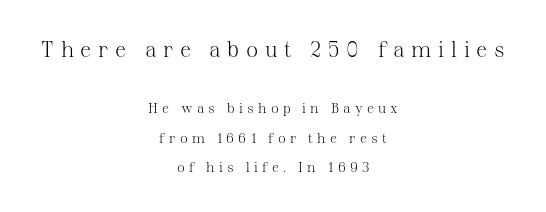
The image shows 22 px text type, upright; set centered, loose line spacing (2.11x), unusually wide letter spacing (+0.3 em), not underlined; the first (top) block is 1.57x larger.
